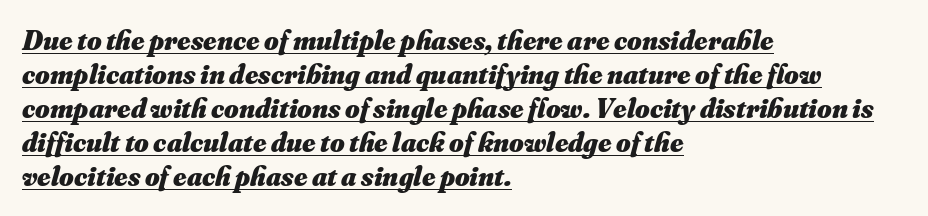
Q: Is the text bold? A: Yes.
Q: Is the text italic (slanted)? A: Yes, it leans right by about 16 degrees.
Q: Is the text underlined? A: Yes.
Q: How is the paragraph aligned? A: Left-aligned.
Q: Is the spacing between letters normal or unusually wide? A: Normal.
Q: Width (condensed, normal, or wide)? A: Normal.
Q: Stroke contrast? A: Medium.
Q: x-height? A: Small.
Q: Monospaced? A: No.
